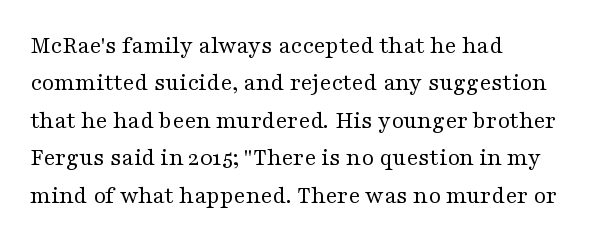
In CSS terms this would be text-align: left. Descenders are the only things crossing below the line. One glance says typical: line gaps are just what's usual. This is the regular roman posture of the typeface.
